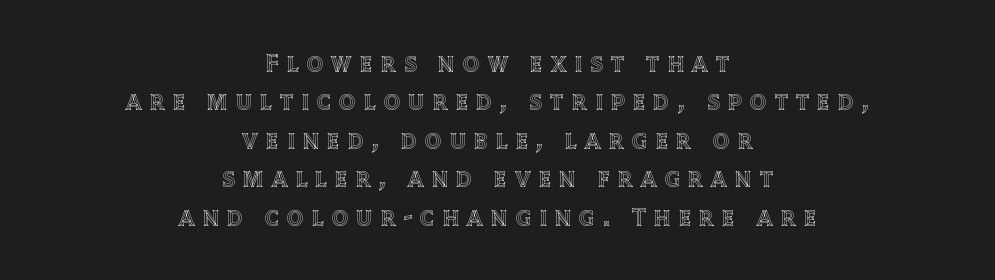
Quick note: underline off. The paragraph shown floats in the horizontal middle. One glance says typical: line gaps are just what's usual. Honestly, the letter spacing is so wide it's the main thing you notice.
